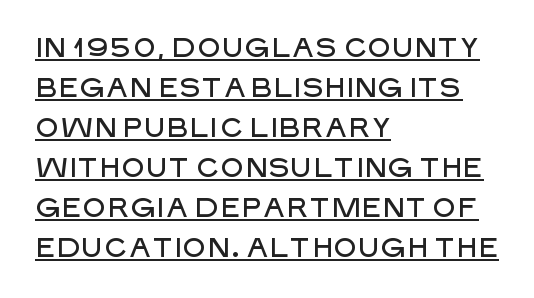
The rendering uses a moderate line-height, typical for paragraphs. Is the letter spacing exaggerated? No — it looks like the ordinary default. These lines were composed using upright roman letters. Looks like someone drew a line under every word here. Each line starts at the same left margin while the right side varies.
